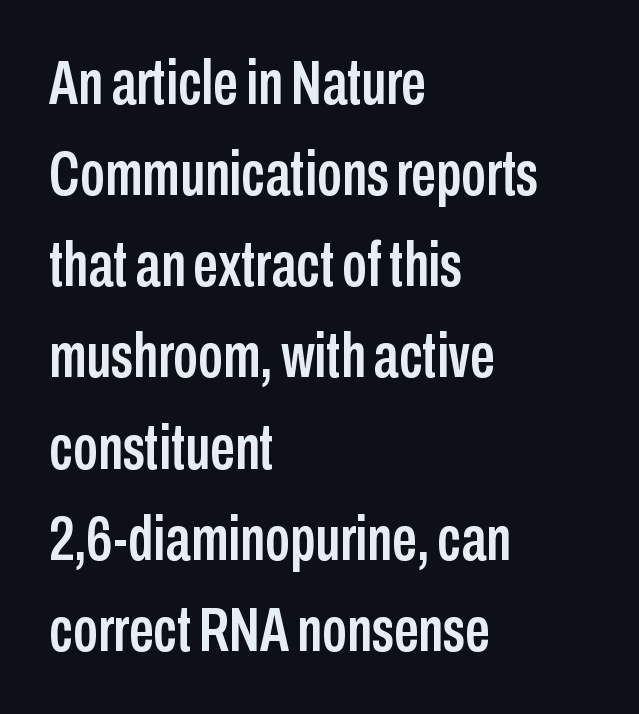
{"serif": "no", "italic": "no", "width": "condensed", "stroke_contrast": "low", "x_height": "medium", "monospaced": "no", "underline": "no", "align": "left", "line_spacing": "normal", "line_spacing_ratio": 1.47, "letter_spacing": "normal", "letter_spacing_em": 0.0, "glyph_px": 62}
